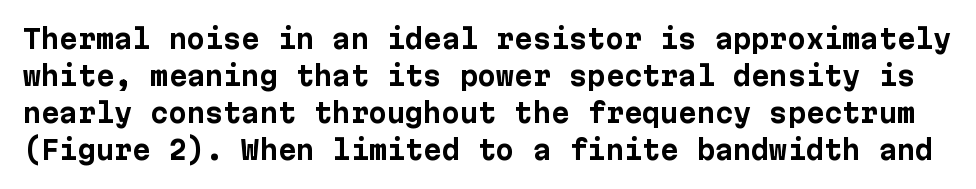
The image shows 26 px bold type, upright; set normal line spacing (1.42x), normal letter spacing, not underlined.
